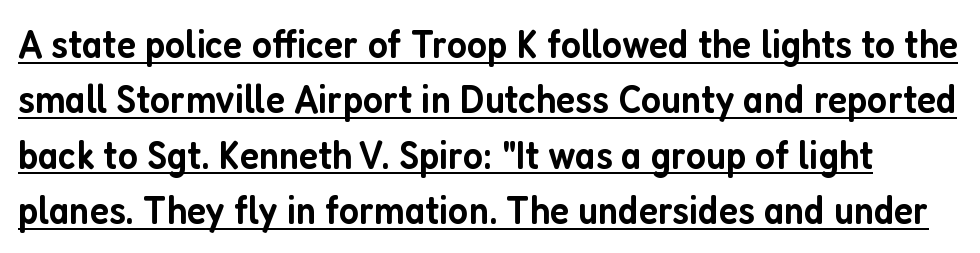
The font's upright variant was chosen for this text. Its strokes are somewhat broadened, the hallmark of semibold type. Evenly set lines give the paragraph a standard silhouette. You could not count columns in this text — the font is proportionally spaced. In designer terms, the underline attribute is active on this setting.
